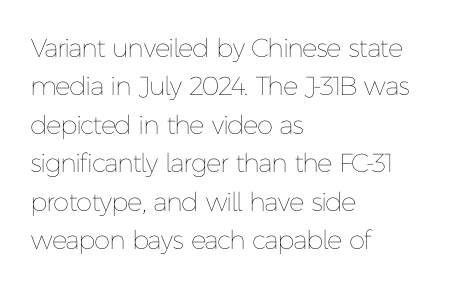
The image shows 26 px text type, upright; set left-aligned, normal line spacing (1.48x), normal letter spacing, not underlined.
